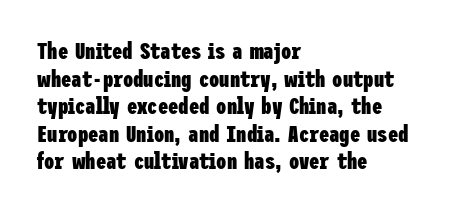
The letters stand upright; this is a roman face. Each word holds together tightly as a unit, with standard inter-letter gaps. Underline: absent. Notice how thick the strokes are: this is what a full bold looks like. The setting favours the left margin, as ordinary paragraphs usually do.
